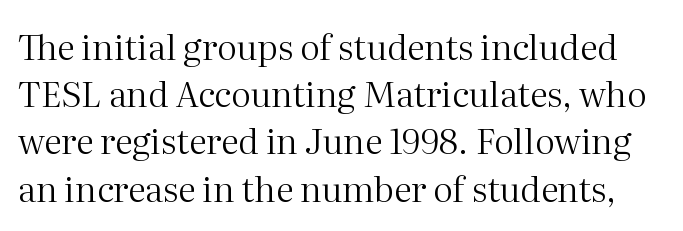
Q: Is the text bold? A: No.
Q: Is the text italic (slanted)? A: No, it is upright.
Q: Is the typeface a serif or a sans-serif typeface? A: Serif.
Q: Is the text underlined? A: No.
Q: Is the spacing between letters normal or unusually wide? A: Normal.
Q: Is the spacing between lines tight, normal or loose? A: Normal.
Q: Width (condensed, normal, or wide)? A: Normal.
Q: Stroke contrast? A: Medium.
Q: x-height? A: Medium.
Q: Monospaced? A: No.
